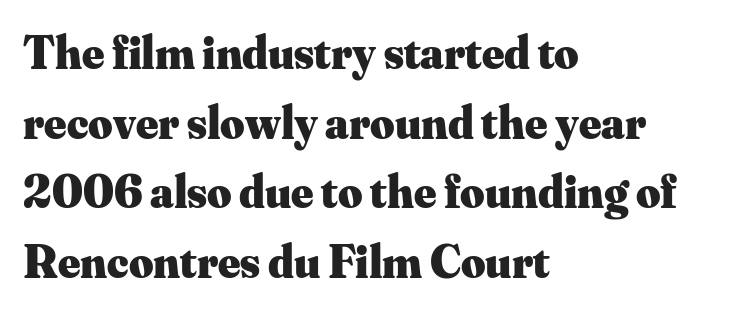
The image shows 47 px heavy serif type, upright; set left-aligned, normal line spacing (1.48x), normal letter spacing, not underlined; medium stroke contrast and a small x-height.
